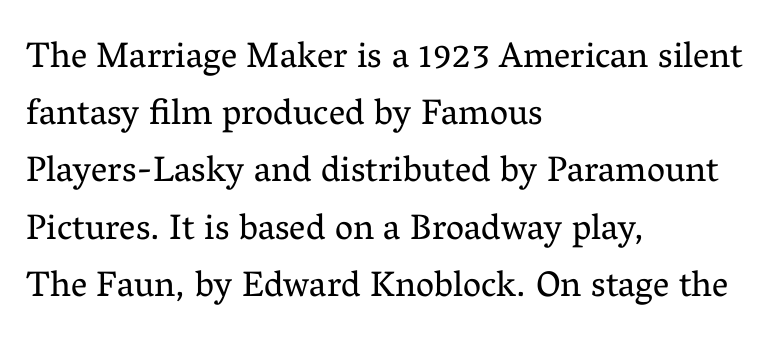
{"serif": "yes", "italic": "no", "bold": "no", "weight": "regular", "width": "normal", "stroke_contrast": "medium", "x_height": "medium", "monospaced": "no", "underline": "no", "align": "left", "line_spacing": "normal", "line_spacing_ratio": 1.59, "letter_spacing": "normal", "letter_spacing_em": 0.0, "glyph_px": 36}
